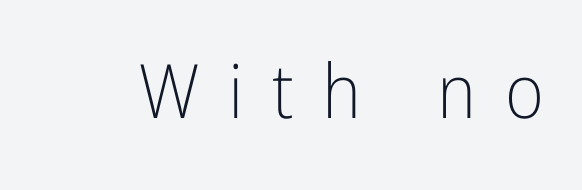
Q: Is the text bold? A: No.
Q: Is the text italic (slanted)? A: No, it is upright.
Q: Is the typeface a serif or a sans-serif typeface? A: Sans-serif.
Q: Is the text underlined? A: No.
Q: Is the spacing between letters normal or unusually wide? A: Unusually wide.
Q: Width (condensed, normal, or wide)? A: Condensed.
Q: Stroke contrast? A: Low.
Q: x-height? A: Medium.
Q: Monospaced? A: No.
